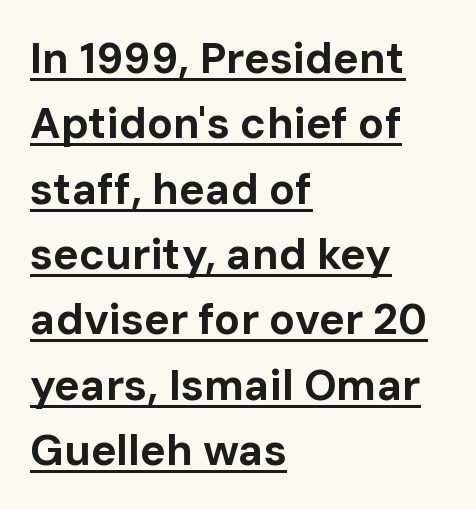
Here the designer chose a conventional face with non-uniform glyph widths. Reading down the column, the eye jumps a familiar distance to each next line. A typesetter would label this face a sans. This is the regular roman posture of the typeface. In CSS terms this would be text-align: left. A continuous stroke trails under the words, as in a hyperlink.
